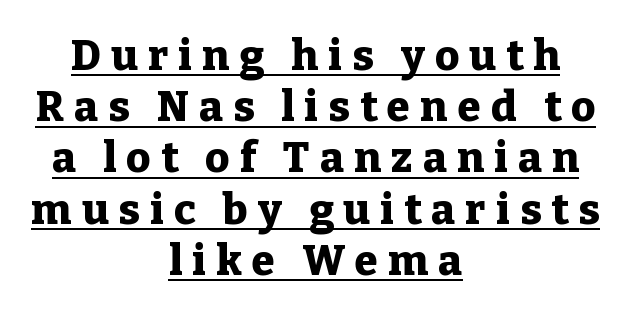
Q: Is the text bold? A: Yes.
Q: Is the text italic (slanted)? A: No, it is upright.
Q: Is the typeface a serif or a sans-serif typeface? A: Serif.
Q: Is the text underlined? A: Yes.
Q: How is the paragraph aligned? A: Centered.
Q: Is the spacing between letters normal or unusually wide? A: Unusually wide.
Q: Width (condensed, normal, or wide)? A: Normal.
Q: Stroke contrast? A: Low.
Q: x-height? A: Medium.
Q: Monospaced? A: No.
